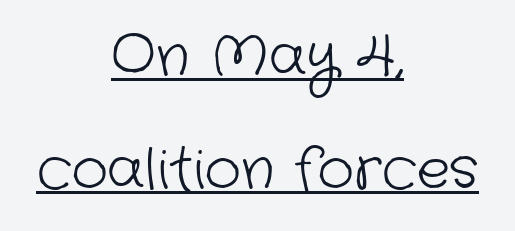
The image shows 56 px light sans-serif type; set centered, loose line spacing (2.02x), normal letter spacing, underlined; low stroke contrast and a medium x-height.
